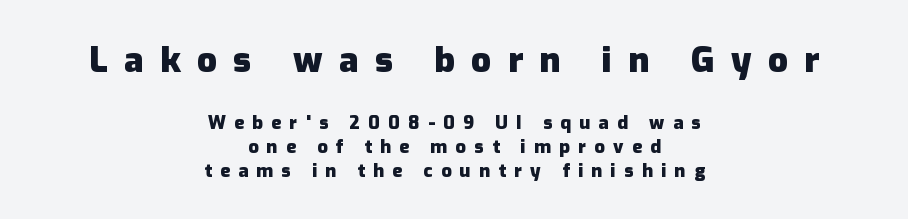
The rendering uses a moderate line-height, typical for paragraphs. The type family on display is of the sans-serif kind. This rendering features lettering with no underline. Visually the block forms a symmetrical silhouette, jagged on both flanks. Short note: letters widely spaced.
